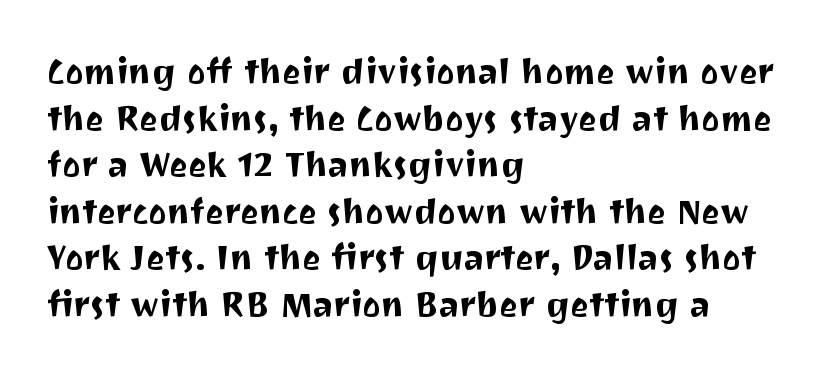
A classic flush-left, rag-right setting is used for this passage. Upright lettering throughout. Type without underlining. The letters advance in unequal steps, a hallmark of proportional type. A sans-serif font was chosen for this passage. Students, note that the glyphs here touch the page at normal intervals.
